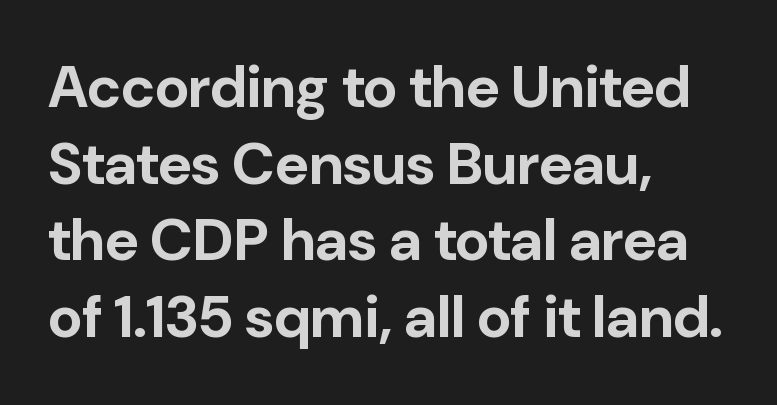
Q: Is the text bold? A: Yes.
Q: Is the text italic (slanted)? A: No, it is upright.
Q: Is the typeface a serif or a sans-serif typeface? A: Sans-serif.
Q: Is the text underlined? A: No.
Q: How is the paragraph aligned? A: Left-aligned.
Q: Is the spacing between letters normal or unusually wide? A: Normal.
Q: Is the spacing between lines tight, normal or loose? A: Normal.
Q: Width (condensed, normal, or wide)? A: Normal.
Q: Stroke contrast? A: Low.
Q: x-height? A: Medium.
Q: Monospaced? A: No.
